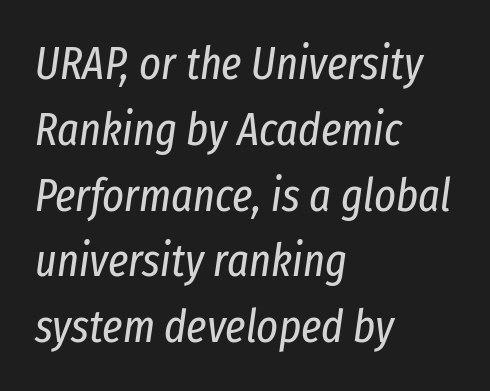
Q: Is the text bold? A: No.
Q: Is the text italic (slanted)? A: Yes, it leans right by about 8 degrees.
Q: Is the text underlined? A: No.
Q: How is the paragraph aligned? A: Left-aligned.
Q: Is the spacing between letters normal or unusually wide? A: Normal.
Q: Is the spacing between lines tight, normal or loose? A: Normal.
Q: Width (condensed, normal, or wide)? A: Condensed.
Q: Stroke contrast? A: Low.
Q: x-height? A: Medium.
Q: Monospaced? A: No.
